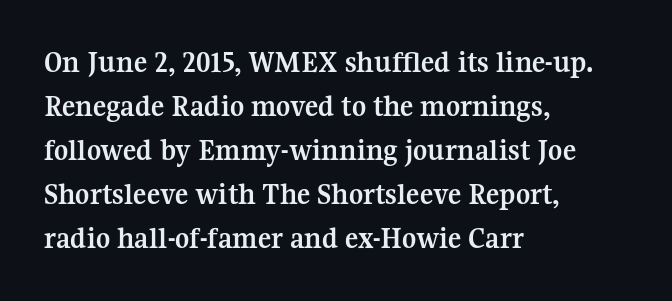
{"serif": "yes", "italic": "no", "bold": "yes", "weight": "semibold", "width": "normal", "stroke_contrast": "medium", "x_height": "medium", "monospaced": "no", "underline": "no", "align": "left", "line_spacing": "normal", "line_spacing_ratio": 1.42, "letter_spacing": "normal", "letter_spacing_em": 0.0, "glyph_px": 31}
